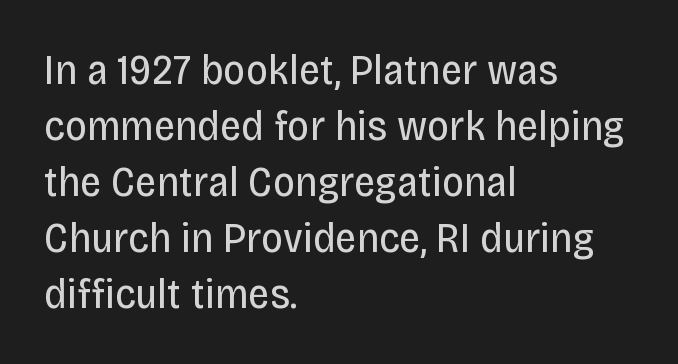
The baseline area is clear. On a weight scale, this lands at 450 or below. Horizontally, the lines are justified to the leading edge only. No extra tracking has been applied to these lines.
